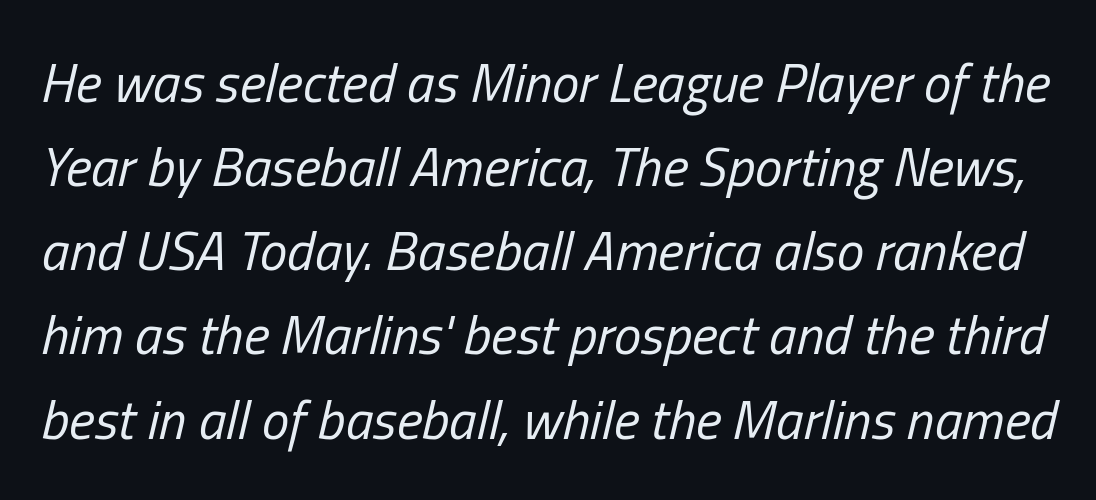
The image shows 55 px regular-weight, condensed type, italic (leaning right); set normal line spacing (1.53x), normal letter spacing, not underlined; low stroke contrast and a medium x-height.
